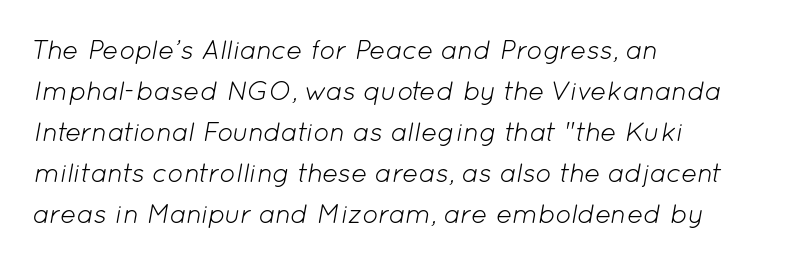
{"italic": "yes", "lean": "right", "slant_degrees": 12, "bold": "no", "underline": "no", "align": "left", "line_spacing": "normal", "line_spacing_ratio": 1.52, "letter_spacing": "normal", "letter_spacing_em": 0.0, "glyph_px": 27}
